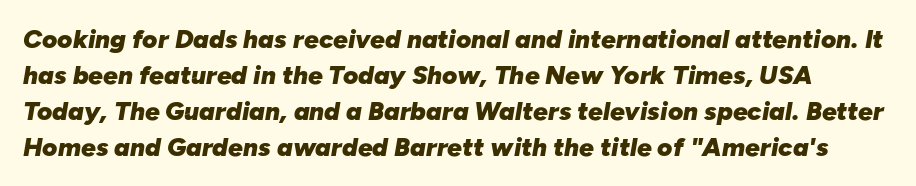
Clear beneath every line of the passage. Default kerning and tracking; the words read as compact shapes. A typesetter would mark this as italic. Thick stems and heavy bowls — unmistakably bold. Interline gaps are of average width in this sample.
